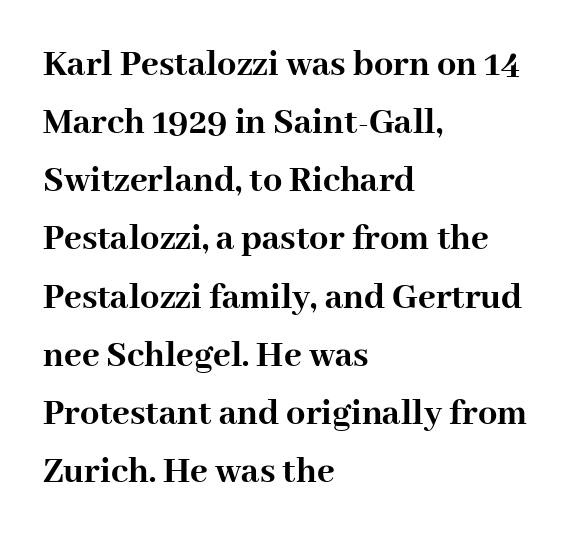
The image shows 38 px semibold serif type, upright; set left-aligned, normal line spacing (1.53x), normal letter spacing, not underlined; high stroke contrast and a medium x-height.
